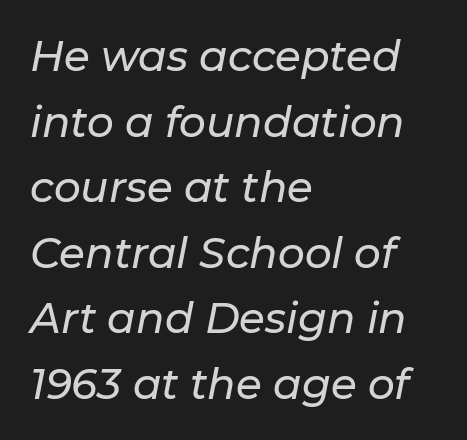
It's the slanting kind of type. Here the designer chose a conventional face with non-uniform glyph widths. The rendering uses a moderate line-height, typical for paragraphs. You could call the tracking neutral — neither tight nor loose.
